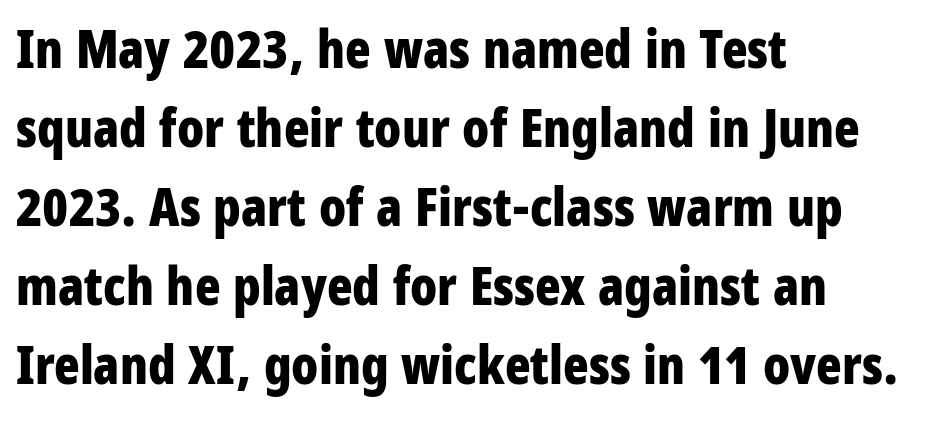
The image shows 53 px bold, condensed sans-serif type, upright; set left-aligned, normal line spacing (1.49x), normal letter spacing, not underlined; low stroke contrast and a large x-height.
